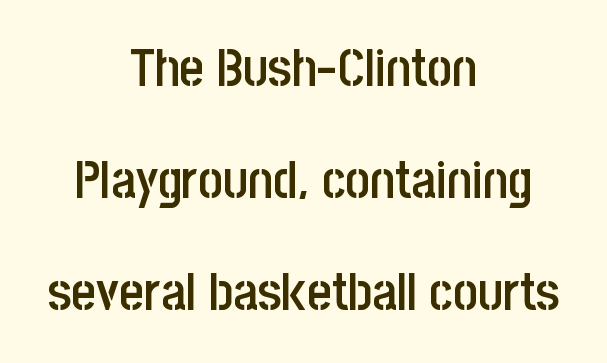
Stems and bowls a touch heavier than normal — semibold. A typesetter would call this proportional, since set widths differ per character. No word sits above an underline. This rendering employs a face without finishing strokes, i.e., a sans-serif. The type is set solid horizontally, with unmodified tracking.
